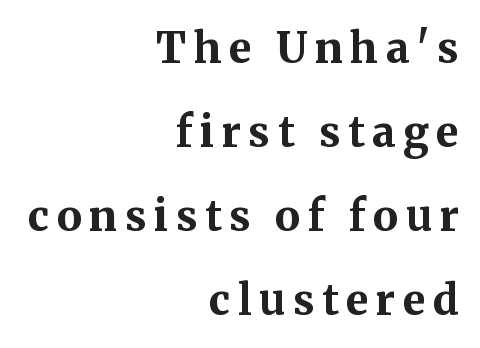
The lettering holds an erect, upright posture throughout. A clean baseline with only descenders dipping below it. Spacing verdict: proportional, widths tailored to each character. Is the type bold? Yes — the strokes are clearly thick and heavy.
